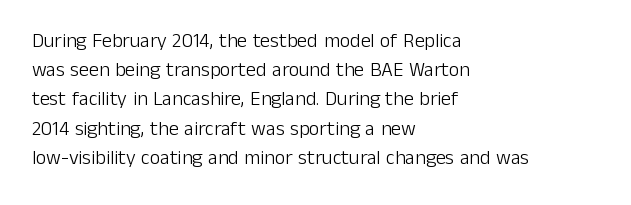
{"italic": "no", "bold": "no", "underline": "no", "align": "left", "line_spacing": "normal", "line_spacing_ratio": 1.46, "letter_spacing": "normal", "letter_spacing_em": 0.0, "glyph_px": 20}
